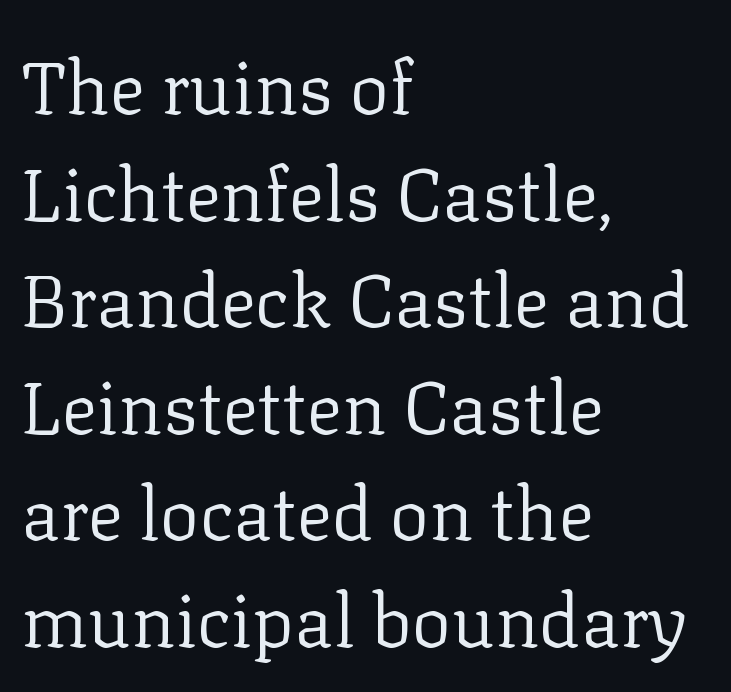
Is the letter spacing exaggerated? No — it looks like the ordinary default. Counters stay open thanks to moderate or lighter strokes. Designer's note — italics off, roman on. Is this a sans? No — the strokes have serifs. Looks like regular typesetting: each glyph gets only the width it needs.
